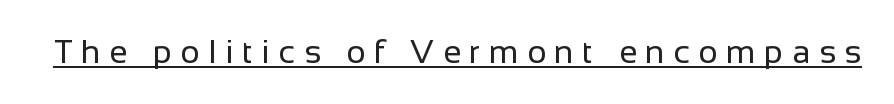
The glyphs are accompanied by a horizontal stroke just below them. Is there any slant? The stems are plumb. The letters carry no serifs — their stems end cleanly without finishing strokes. Character widths vary here, with narrow letters taking less room than wide ones. Display-style spreading of the glyphs; the letterfit is very open. Think standard paragraph weight, or any step lighter than that.
